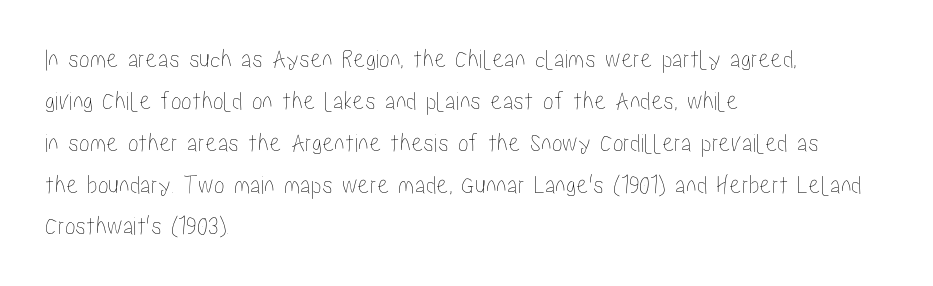
Decoration check: the copy has no underline. You can tell it's not italic because the verticals are truly vertical. Is the letter spacing exaggerated? No — it looks like the ordinary default. A classic flush-left, rag-right setting is used for this passage. Baseline-to-baseline distance is the conventional proportion of letter height.
